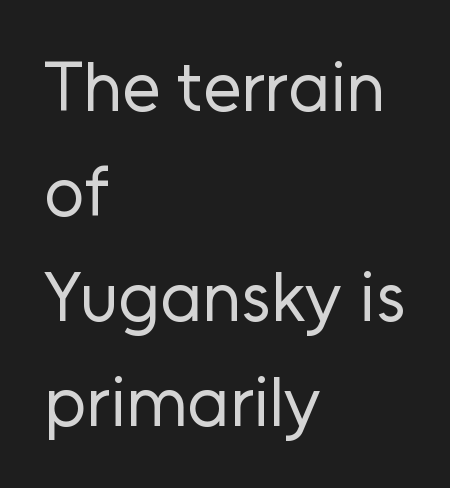
Honestly, there is no underline to notice here at all. Students, note that the glyphs here touch the page at normal intervals. Check where the strokes stop: nothing finishes them off — pure sans. Quick note: interline space is typical. The rendering uses natural spacing where letterforms have individual widths.
